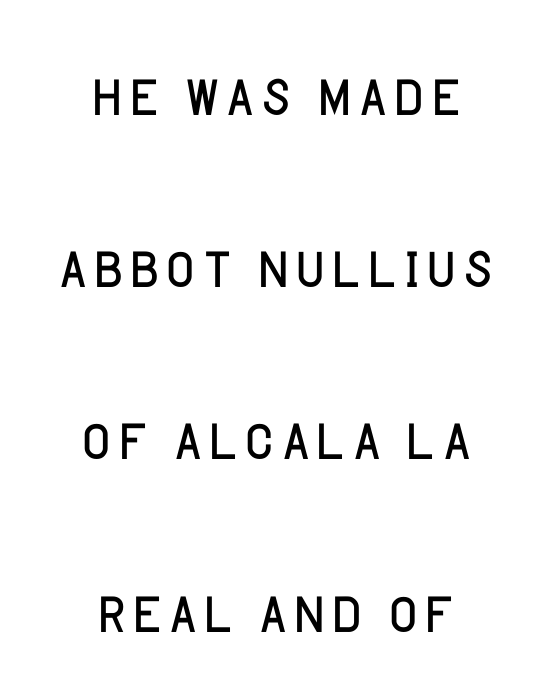
Which margin do the lines hug? Neither — every line sits in the middle. Descenders hang freely into open space. Each word holds together tightly as a unit, with standard inter-letter gaps. A light-to-regular cut is what we see here. The typography opts for an upright posture over an oblique one.
